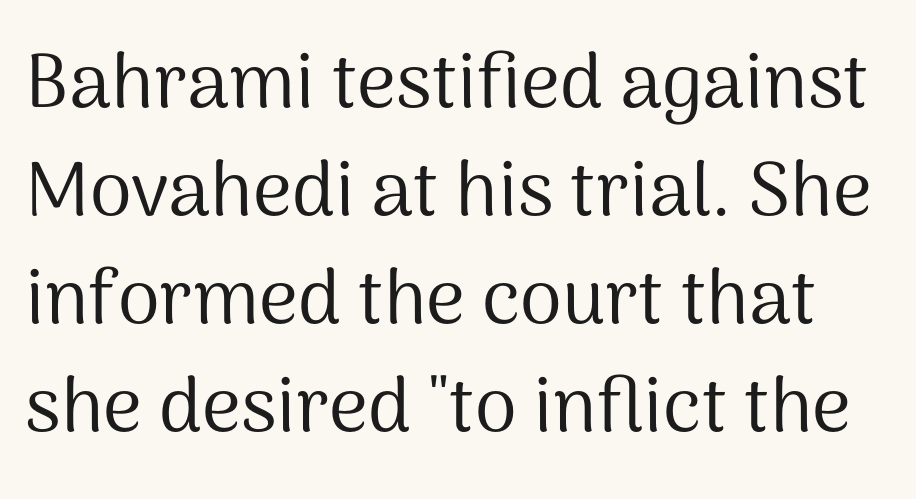
The image shows 76 px regular-weight sans-serif type, upright; set normal line spacing (1.42x), normal letter spacing, not underlined; medium stroke contrast and a medium x-height.
